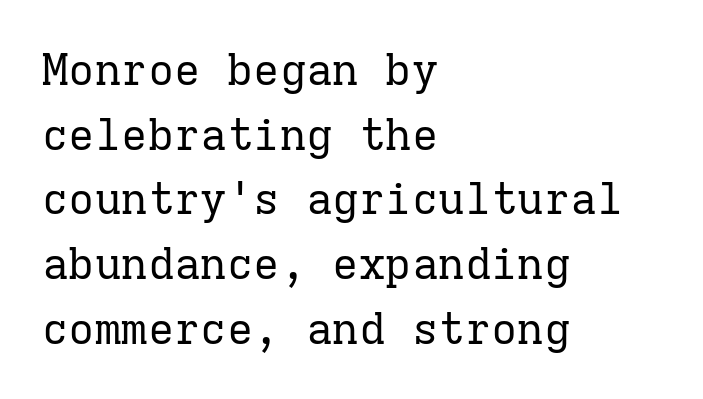
{"serif": "yes", "italic": "no", "bold": "no", "weight": "regular", "width": "normal", "stroke_contrast": "low", "x_height": "medium", "monospaced": "yes", "underline": "no", "align": "left", "line_spacing": "normal", "line_spacing_ratio": 1.47, "letter_spacing": "normal", "letter_spacing_em": 0.0, "glyph_px": 44}
